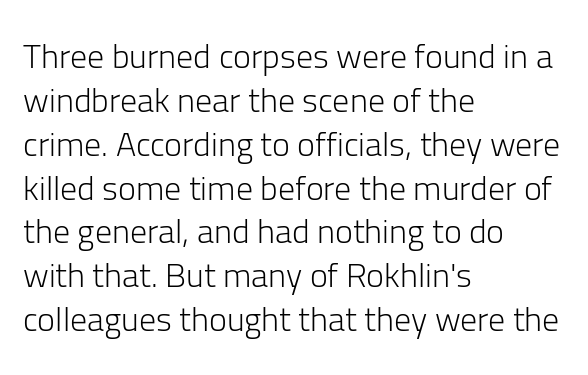
Q: Is the text bold? A: No.
Q: Is the text italic (slanted)? A: No, it is upright.
Q: Is the typeface a serif or a sans-serif typeface? A: Sans-serif.
Q: Is the text underlined? A: No.
Q: How is the paragraph aligned? A: Left-aligned.
Q: Is the spacing between letters normal or unusually wide? A: Normal.
Q: Is the spacing between lines tight, normal or loose? A: Normal.
Q: Width (condensed, normal, or wide)? A: Normal.
Q: Stroke contrast? A: Low.
Q: x-height? A: Medium.
Q: Monospaced? A: No.
